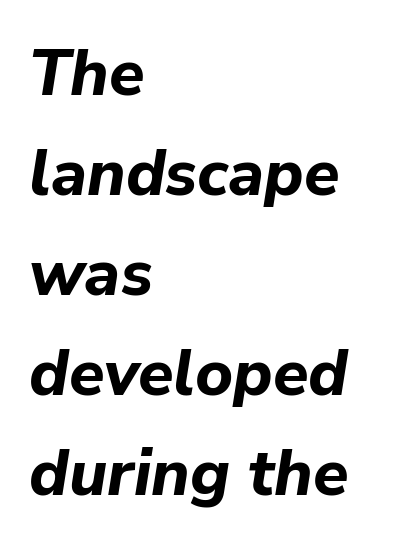
Slant detected: the letters are inclined. Nobody drew a line under any word here. Summary of vertical rhythm: regular, with standard interline spacing. The letters sit at their default tracking, neither squeezed nor spread. You'd pick this weight for a headline — it's a proper bold. In CSS terms this would be text-align: left.
